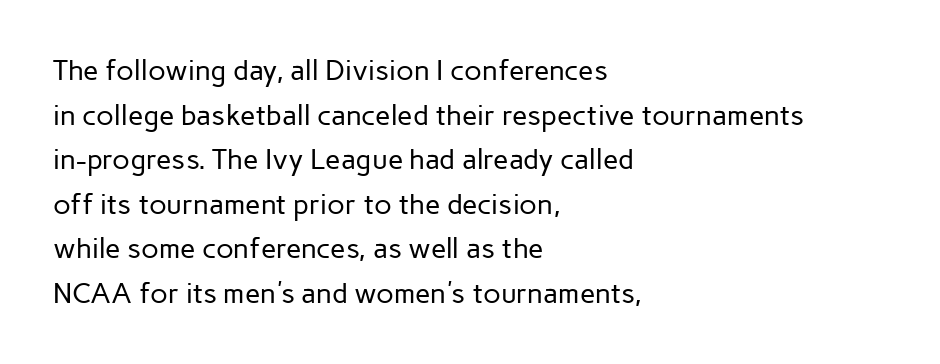
Q: Is the text bold? A: No.
Q: Is the text italic (slanted)? A: No, it is upright.
Q: Is the typeface a serif or a sans-serif typeface? A: Sans-serif.
Q: Is the text underlined? A: No.
Q: How is the paragraph aligned? A: Left-aligned.
Q: Is the spacing between letters normal or unusually wide? A: Normal.
Q: Is the spacing between lines tight, normal or loose? A: Normal.
Q: Width (condensed, normal, or wide)? A: Normal.
Q: Stroke contrast? A: Low.
Q: x-height? A: Medium.
Q: Monospaced? A: No.
